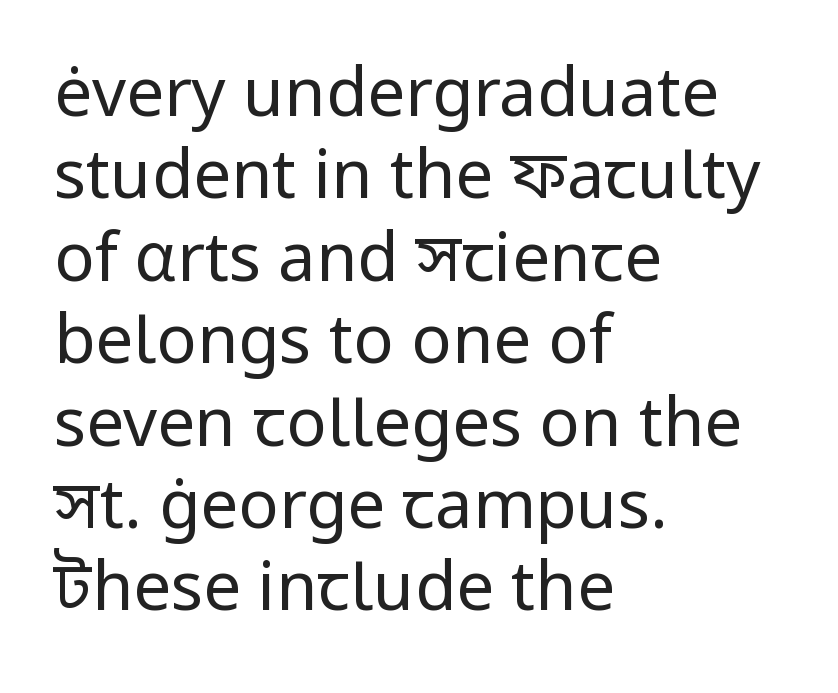
The image shows 67 px regular-weight sans-serif type, upright; set left-aligned, line spacing 1.23x, normal letter spacing, not underlined; low stroke contrast and a medium x-height.
